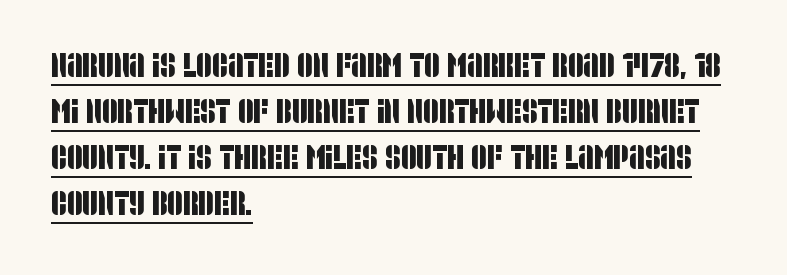
Q: Is the typeface a serif or a sans-serif typeface? A: Sans-serif.
Q: Is the text underlined? A: Yes.
Q: How is the paragraph aligned? A: Left-aligned.
Q: Is the spacing between letters normal or unusually wide? A: Normal.
Q: Is the spacing between lines tight, normal or loose? A: Normal.
Q: Width (condensed, normal, or wide)? A: Condensed.
Q: Stroke contrast? A: Low.
Q: x-height? A: Large.
Q: Monospaced? A: No.
